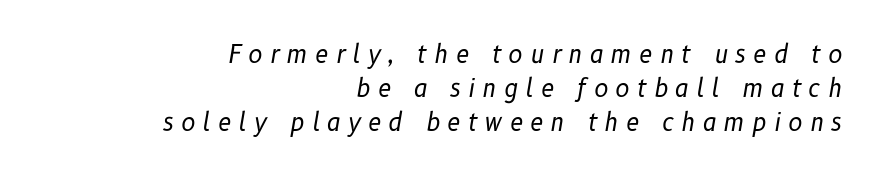
The image shows 24 px text type, italic (leaning right); set right-aligned, normal line spacing (1.42x), unusually wide letter spacing (+0.3 em), not underlined.
